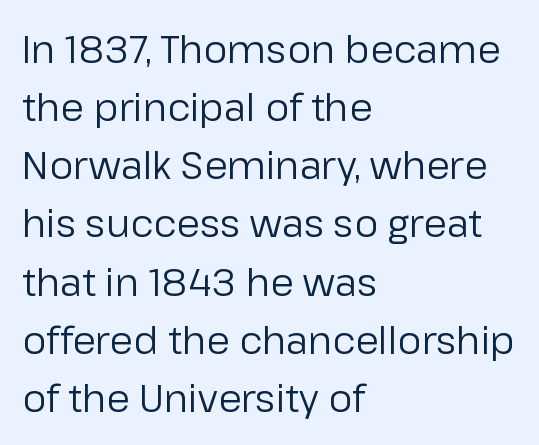
Q: Is the text bold? A: No.
Q: Is the text italic (slanted)? A: No, it is upright.
Q: Is the typeface a serif or a sans-serif typeface? A: Sans-serif.
Q: Is the text underlined? A: No.
Q: How is the paragraph aligned? A: Left-aligned.
Q: Is the spacing between letters normal or unusually wide? A: Normal.
Q: Is the spacing between lines tight, normal or loose? A: Normal.
Q: Width (condensed, normal, or wide)? A: Normal.
Q: Stroke contrast? A: Low.
Q: x-height? A: Medium.
Q: Monospaced? A: No.
